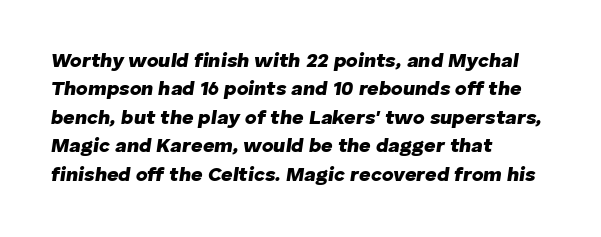
Q: Is the text bold? A: Yes.
Q: Is the text italic (slanted)? A: Yes, it leans right by about 8 degrees.
Q: Is the text underlined? A: No.
Q: How is the paragraph aligned? A: Left-aligned.
Q: Is the spacing between letters normal or unusually wide? A: Normal.
Q: Is the spacing between lines tight, normal or loose? A: Normal.
